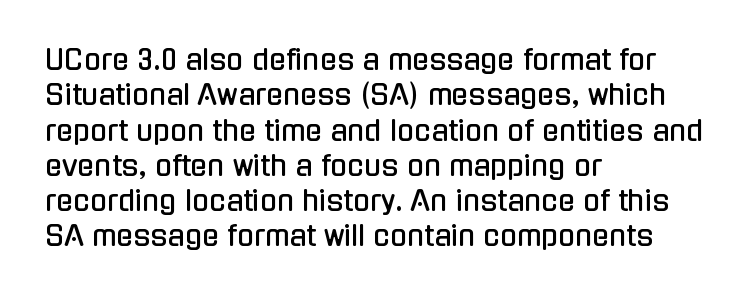
Q: Is the text italic (slanted)? A: No, it is upright.
Q: Is the typeface a serif or a sans-serif typeface? A: Sans-serif.
Q: Is the text underlined? A: No.
Q: How is the paragraph aligned? A: Left-aligned.
Q: Is the spacing between letters normal or unusually wide? A: Normal.
Q: Is the spacing between lines tight, normal or loose? A: Normal.
Q: Width (condensed, normal, or wide)? A: Condensed.
Q: Stroke contrast? A: Low.
Q: x-height? A: Medium.
Q: Monospaced? A: No.
